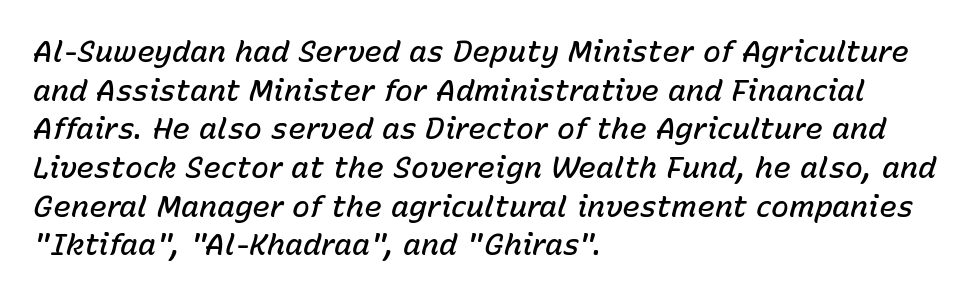
Q: Is the text bold? A: Semi-bold.
Q: Is the text italic (slanted)? A: Yes, it leans right by about 15 degrees.
Q: Is the text underlined? A: No.
Q: How is the paragraph aligned? A: Left-aligned.
Q: Is the spacing between letters normal or unusually wide? A: Normal.
Q: Is the spacing between lines tight, normal or loose? A: Normal.
Q: Width (condensed, normal, or wide)? A: Normal.
Q: Stroke contrast? A: Low.
Q: x-height? A: Medium.
Q: Monospaced? A: No.
